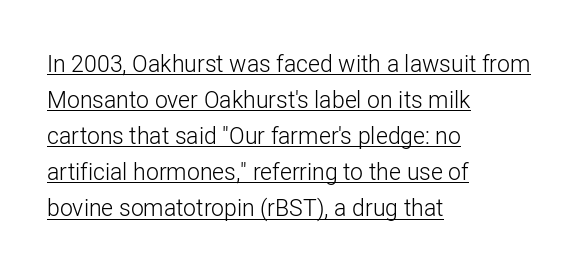
The image shows 23 px text type, upright; set left-aligned, normal line spacing (1.57x), normal letter spacing, underlined.
